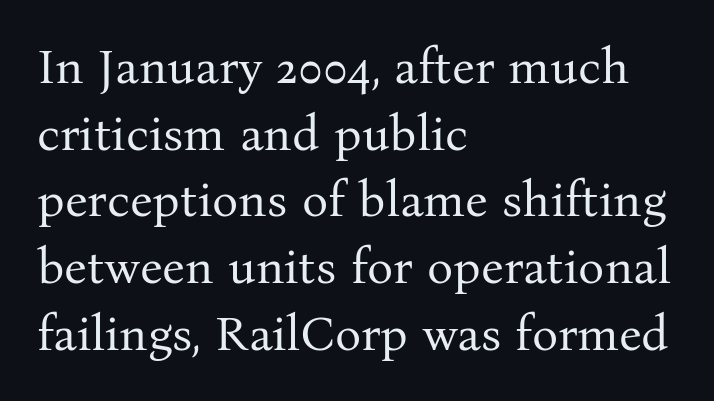
{"serif": "yes", "italic": "no", "bold": "no", "weight": "regular", "width": "normal", "stroke_contrast": "medium", "x_height": "medium", "monospaced": "no", "underline": "no", "align": "left", "line_spacing": "normal", "line_spacing_ratio": 1.36, "letter_spacing": "normal", "letter_spacing_em": 0.0, "glyph_px": 49}
